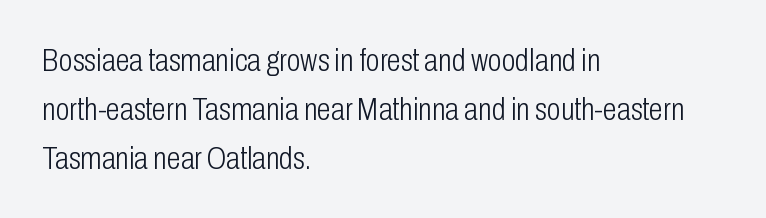
Q: Is the text bold? A: No.
Q: Is the text italic (slanted)? A: No, it is upright.
Q: Is the typeface a serif or a sans-serif typeface? A: Sans-serif.
Q: Is the text underlined? A: No.
Q: How is the paragraph aligned? A: Left-aligned.
Q: Is the spacing between letters normal or unusually wide? A: Normal.
Q: Is the spacing between lines tight, normal or loose? A: Normal.
Q: Width (condensed, normal, or wide)? A: Condensed.
Q: Stroke contrast? A: Low.
Q: x-height? A: Medium.
Q: Monospaced? A: No.
